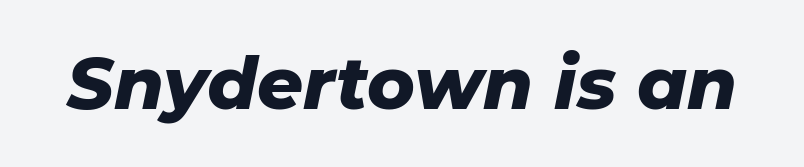
Q: Is the text bold? A: Yes.
Q: Is the text italic (slanted)? A: Yes, it leans right by about 11 degrees.
Q: Is the text underlined? A: No.
Q: Is the spacing between letters normal or unusually wide? A: Normal.
Q: Width (condensed, normal, or wide)? A: Normal.
Q: Stroke contrast? A: Low.
Q: x-height? A: Medium.
Q: Monospaced? A: No.
